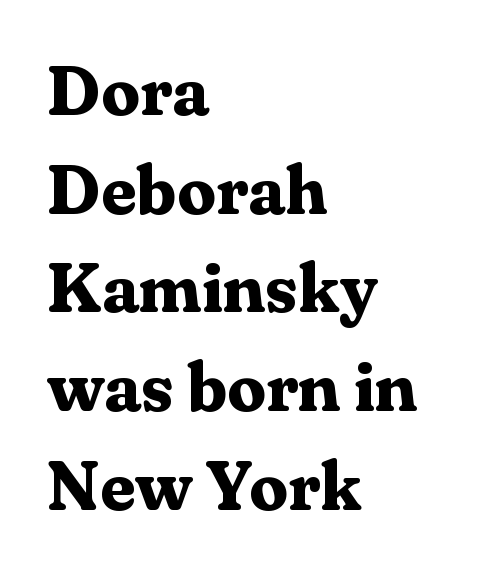
{"serif": "yes", "italic": "no", "bold": "yes", "weight": "bold", "width": "normal", "stroke_contrast": "medium", "x_height": "medium", "monospaced": "no", "underline": "no", "align": "left", "line_spacing": "normal", "line_spacing_ratio": 1.43, "letter_spacing": "normal", "letter_spacing_em": 0.0, "glyph_px": 69}
